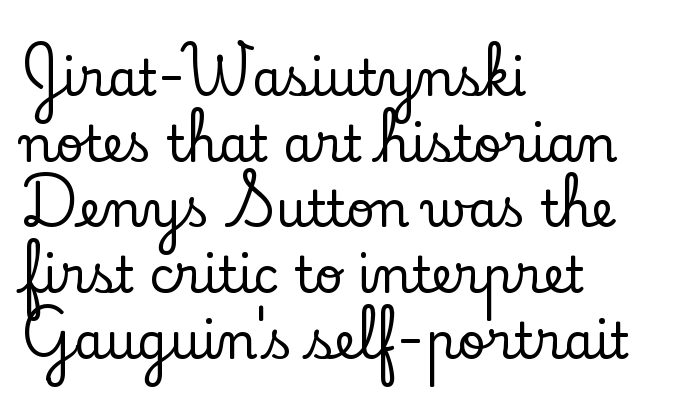
Each letter's strokes conclude with small projecting serifs. The paragraph shown leans on its left margin. What stands out about the letter spacing? Nothing — it is the standard amount. In terms of posture, this sample is upright. Underlining? Definitely not there. This sample has the flowing, uneven cadence of proportional lettering.
